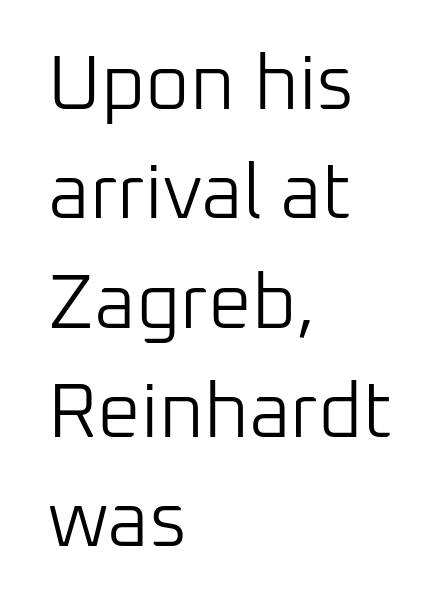
{"serif": "no", "italic": "no", "bold": "no", "weight": "light", "width": "normal", "stroke_contrast": "low", "x_height": "medium", "monospaced": "no", "underline": "no", "align": "left", "line_spacing": "normal", "line_spacing_ratio": 1.42, "letter_spacing": "normal", "letter_spacing_em": 0.0, "glyph_px": 77}
